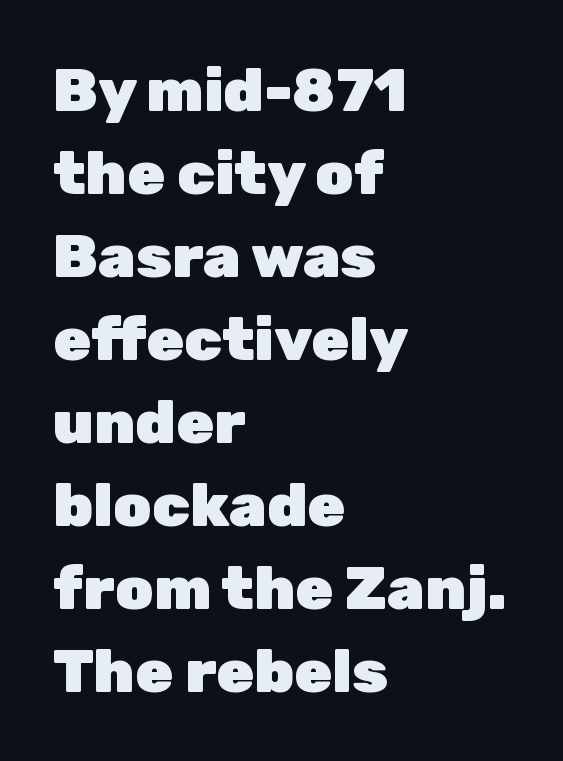
{"serif": "no", "italic": "no", "bold": "yes", "weight": "heavy", "width": "normal", "stroke_contrast": "low", "x_height": "medium", "monospaced": "no", "underline": "no", "align": "left", "line_spacing": "normal", "line_spacing_ratio": 1.36, "letter_spacing": "normal", "letter_spacing_em": 0.0, "glyph_px": 61}
